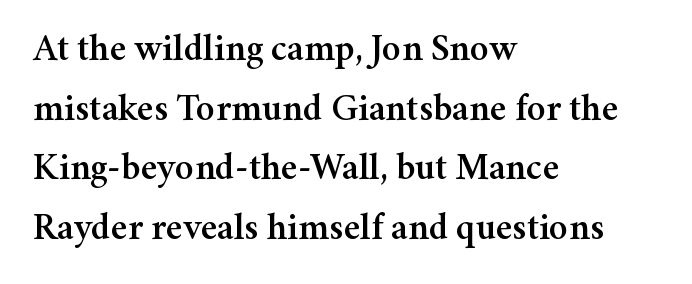
The image shows 38 px serif type, upright; set left-aligned, normal line spacing (1.57x), normal letter spacing, not underlined; medium stroke contrast and a medium x-height.
